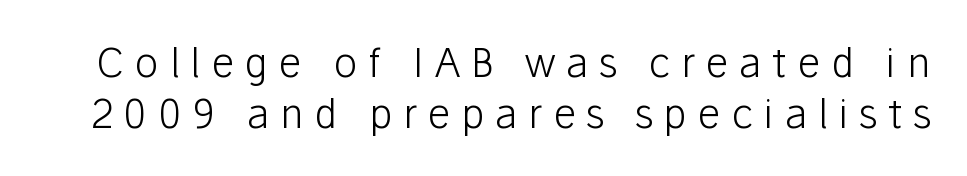
Compared with typical paragraphs, the rows here are spaced about the same. The letters stand upright; this is a roman face. The gaps between neighbouring characters are conspicuously large. The weight would be labelled regular, book, light, or lighter still.
